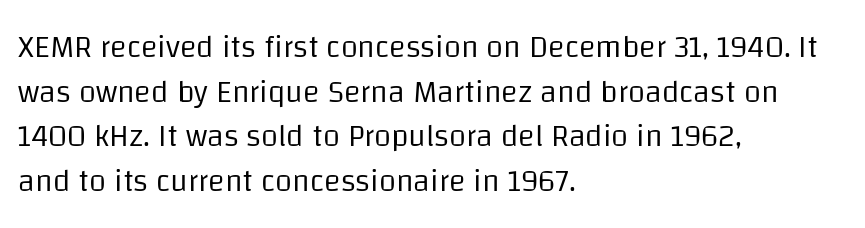
Q: Is the text bold? A: No.
Q: Is the text italic (slanted)? A: No, it is upright.
Q: Is the typeface a serif or a sans-serif typeface? A: Sans-serif.
Q: Is the text underlined? A: No.
Q: How is the paragraph aligned? A: Left-aligned.
Q: Is the spacing between letters normal or unusually wide? A: Normal.
Q: Is the spacing between lines tight, normal or loose? A: Normal.
Q: Width (condensed, normal, or wide)? A: Normal.
Q: Stroke contrast? A: Low.
Q: x-height? A: Large.
Q: Monospaced? A: No.
